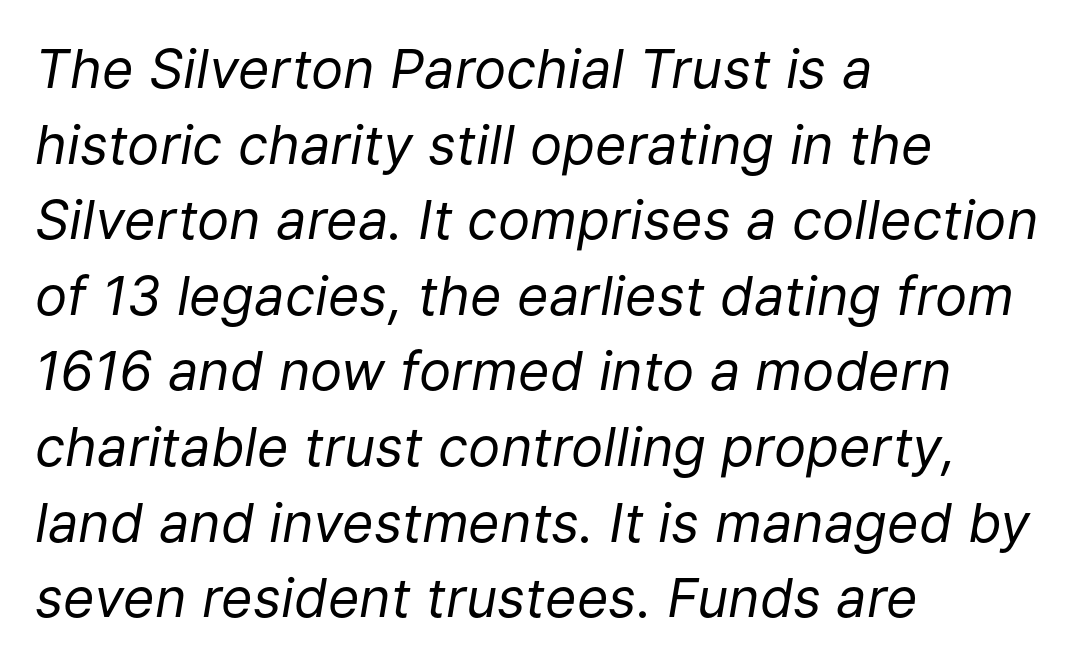
{"italic": "yes", "lean": "right", "slant_degrees": 9, "bold": "no", "weight": "regular", "width": "normal", "stroke_contrast": "low", "x_height": "medium", "monospaced": "no", "underline": "no", "align": "left", "line_spacing": "normal", "line_spacing_ratio": 1.4, "letter_spacing": "normal", "letter_spacing_em": 0.0, "glyph_px": 54}
